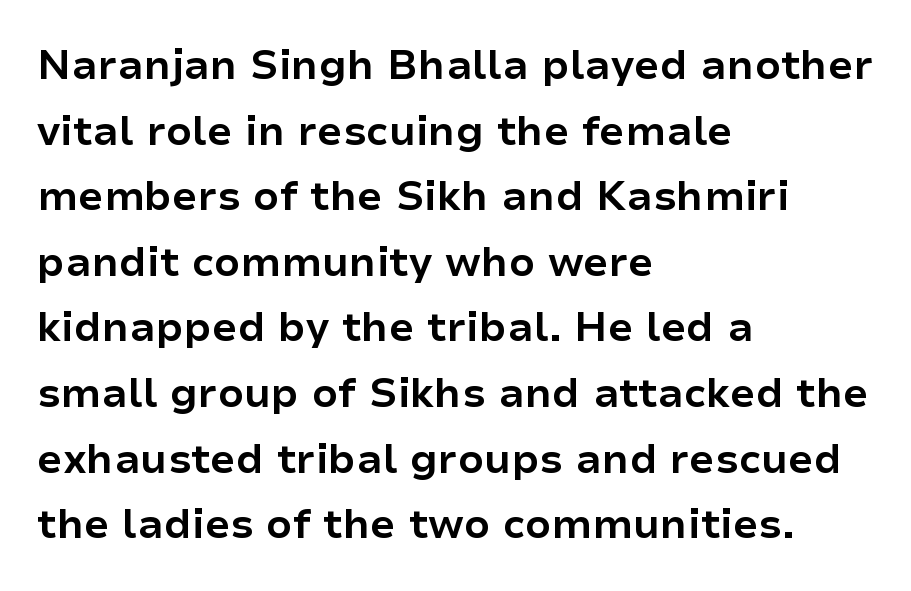
The image shows 41 px bold sans-serif type, upright; set left-aligned, normal line spacing (1.6x), normal letter spacing, not underlined; low stroke contrast and a medium x-height.
